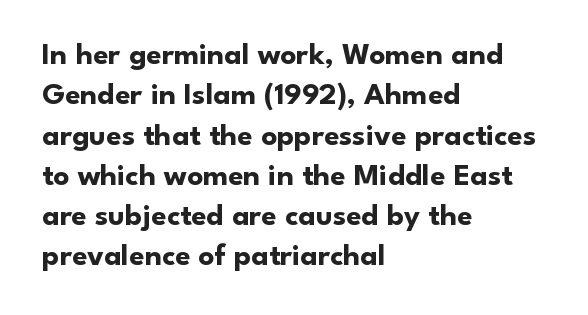
Q: Is the text bold? A: Yes.
Q: Is the text italic (slanted)? A: No, it is upright.
Q: Is the typeface a serif or a sans-serif typeface? A: Sans-serif.
Q: Is the text underlined? A: No.
Q: How is the paragraph aligned? A: Left-aligned.
Q: Is the spacing between letters normal or unusually wide? A: Normal.
Q: Is the spacing between lines tight, normal or loose? A: Normal.
Q: Width (condensed, normal, or wide)? A: Normal.
Q: Stroke contrast? A: Low.
Q: x-height? A: Small.
Q: Monospaced? A: No.
